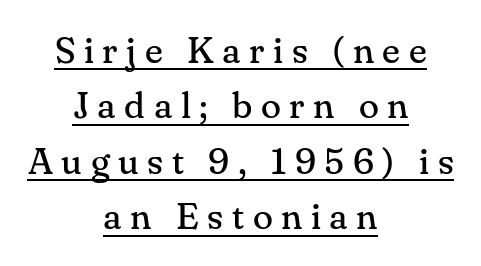
{"serif": "yes", "italic": "no", "bold": "no", "weight": "regular", "width": "normal", "stroke_contrast": "medium", "x_height": "small", "monospaced": "no", "underline": "yes", "align": "center", "line_spacing": "normal", "line_spacing_ratio": 1.5, "letter_spacing": "wide", "letter_spacing_em": 0.23, "glyph_px": 37}
